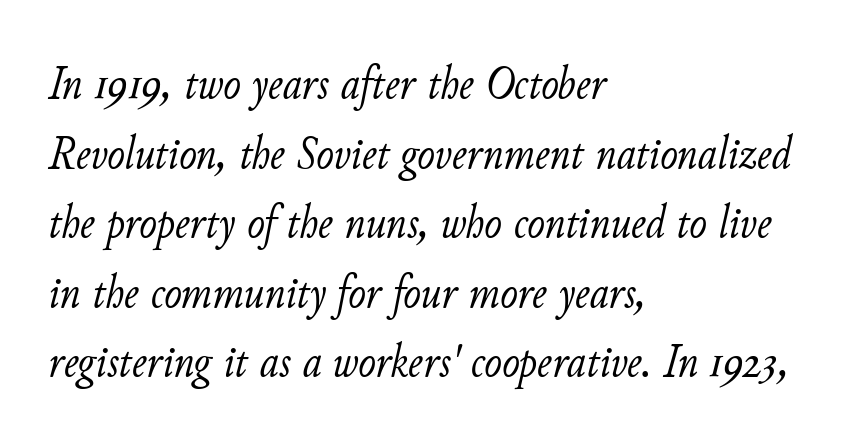
Q: Is the text bold? A: No.
Q: Is the text italic (slanted)? A: Yes, it leans right by about 11 degrees.
Q: Is the text underlined? A: No.
Q: How is the paragraph aligned? A: Left-aligned.
Q: Is the spacing between letters normal or unusually wide? A: Normal.
Q: Is the spacing between lines tight, normal or loose? A: Normal.
Q: Width (condensed, normal, or wide)? A: Normal.
Q: Stroke contrast? A: Low.
Q: x-height? A: Small.
Q: Monospaced? A: No.
